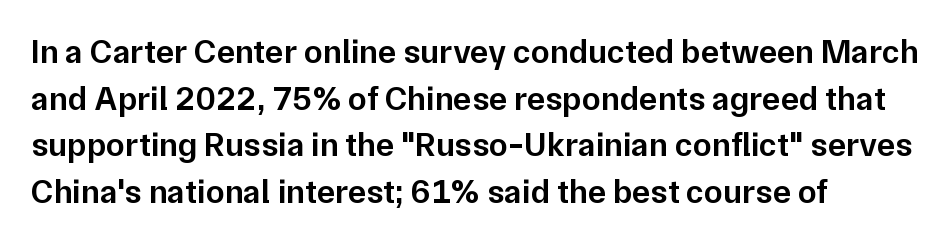
The image shows 34 px semibold sans-serif type, upright; set left-aligned, normal line spacing (1.37x), normal letter spacing, not underlined; low stroke contrast and a medium x-height.
